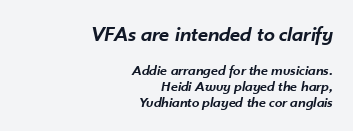
Layout note: lines flush right. A bare baseline throughout the passage. The horizontal fit of the characters is conventional and even. Is there much room between lines? No — they nearly touch. Two sizes are in play, and the larger belongs to the first block. Each glyph is drawn with semibold strokes, heavier than normal yet not fully bold.
